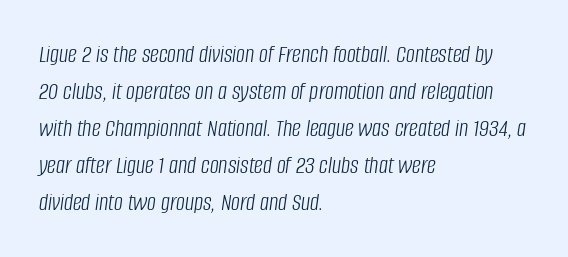
This sample uses an oblique cut, with every glyph tilted off the vertical. In terms of letterspacing, this is plain default setting. A classic flush-left, rag-right setting is used for this passage. Compared with typical paragraphs, the rows here are spaced about the same. A bare baseline throughout the passage. Weight: in the light-to-regular range.
